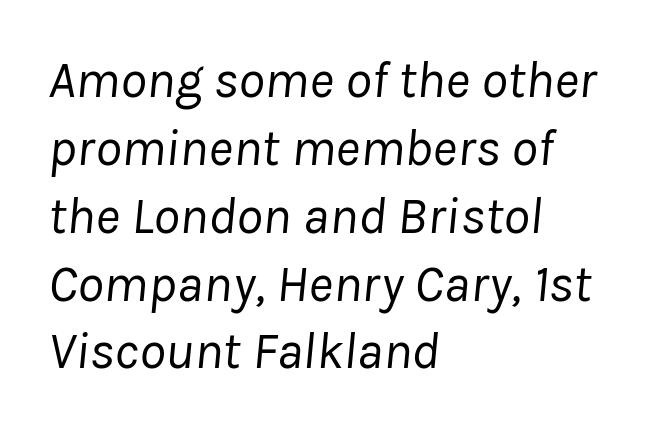
{"italic": "yes", "lean": "right", "slant_degrees": 8, "bold": "no", "weight": "regular", "width": "normal", "stroke_contrast": "low", "x_height": "medium", "monospaced": "no", "underline": "no", "align": "left", "line_spacing": "normal", "line_spacing_ratio": 1.28, "letter_spacing": "normal", "letter_spacing_em": 0.0, "glyph_px": 53}
